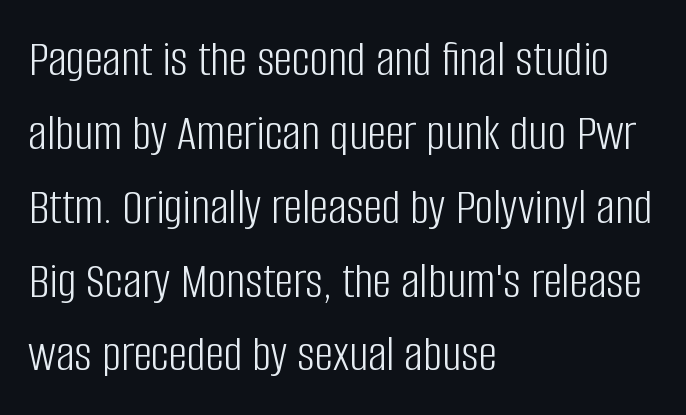
{"serif": "no", "italic": "no", "bold": "no", "weight": "light", "width": "condensed", "stroke_contrast": "low", "x_height": "large", "monospaced": "no", "underline": "no", "align": "left", "line_spacing": "normal", "line_spacing_ratio": 1.42, "letter_spacing": "normal", "letter_spacing_em": 0.0, "glyph_px": 52}
